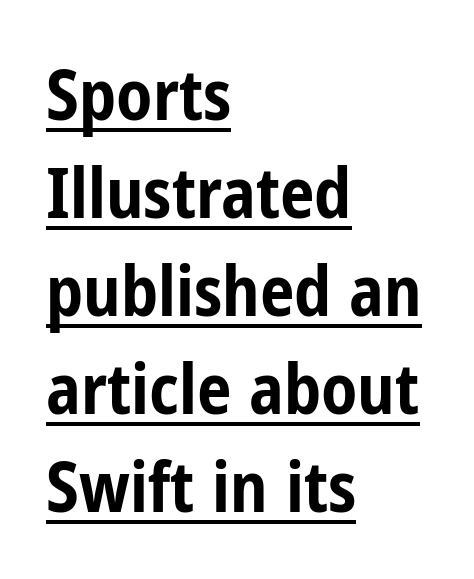
{"serif": "no", "italic": "no", "bold": "yes", "weight": "bold", "width": "condensed", "stroke_contrast": "low", "x_height": "medium", "monospaced": "no", "underline": "yes", "align": "left", "line_spacing": "normal", "line_spacing_ratio": 1.42, "letter_spacing": "normal", "letter_spacing_em": 0.0, "glyph_px": 69}
